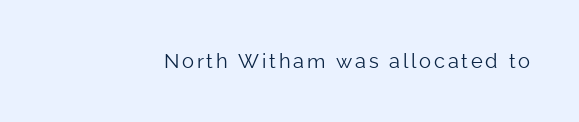
Q: Is the text bold? A: No.
Q: Is the text italic (slanted)? A: No, it is upright.
Q: Is the text underlined? A: No.
